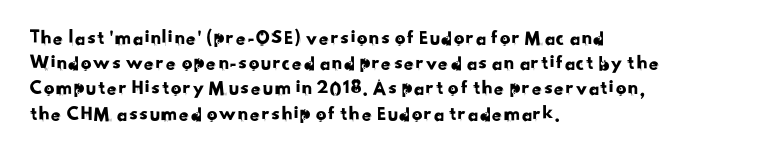
The image shows 21 px text type; set left-aligned, line spacing 1.2x, normal letter spacing, not underlined.
